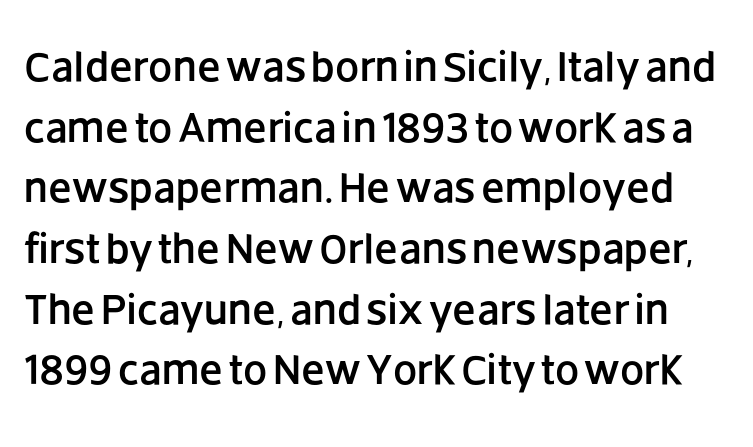
One glance says typical: line gaps are just what's usual. Font category for this specimen: sans-serif. These lines keep a tight, regular rhythm from letter to letter. These lines are rendered in a variable-pitch font. Type without underlining.
